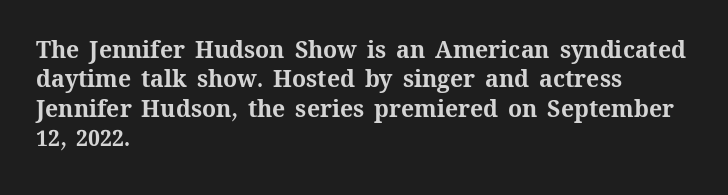
In terms of posture, this sample is upright. Whoever set this chose a conventional vertical rhythm. The space directly below the letters is spotless. A typesetter would call this zero additional tracking.
